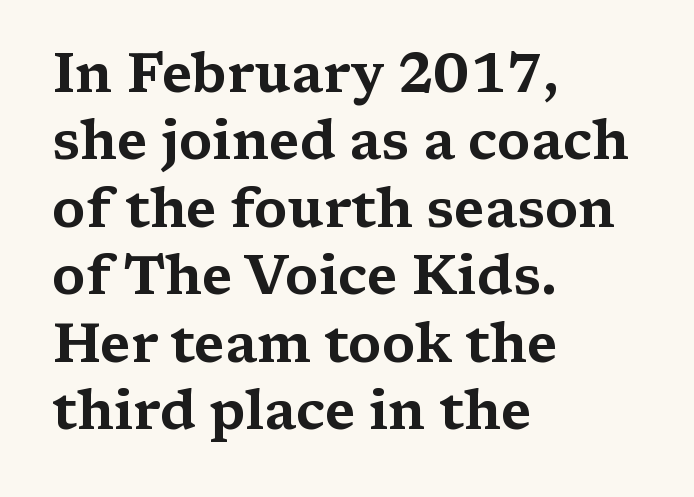
Is the letter spacing exaggerated? No — it looks like the ordinary default. Whoever set this chose a conventional vertical rhythm. The type family on display is of the serif kind. You could not count columns in this text — the font is proportionally spaced.
